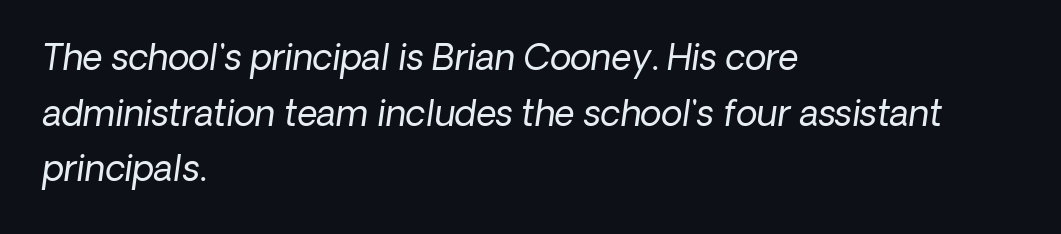
The image shows 35 px regular-weight type, italic (leaning right); set left-aligned, normal line spacing (1.59x), normal letter spacing, not underlined; low stroke contrast and a medium x-height.
